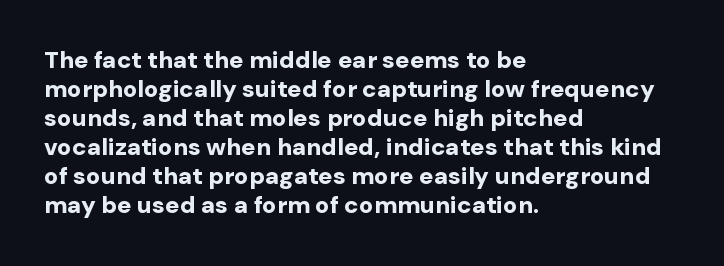
{"italic": "no", "bold": "yes", "underline": "no", "align": "left", "line_spacing_ratio": 1.21, "letter_spacing": "normal", "letter_spacing_em": 0.0, "glyph_px": 24}
